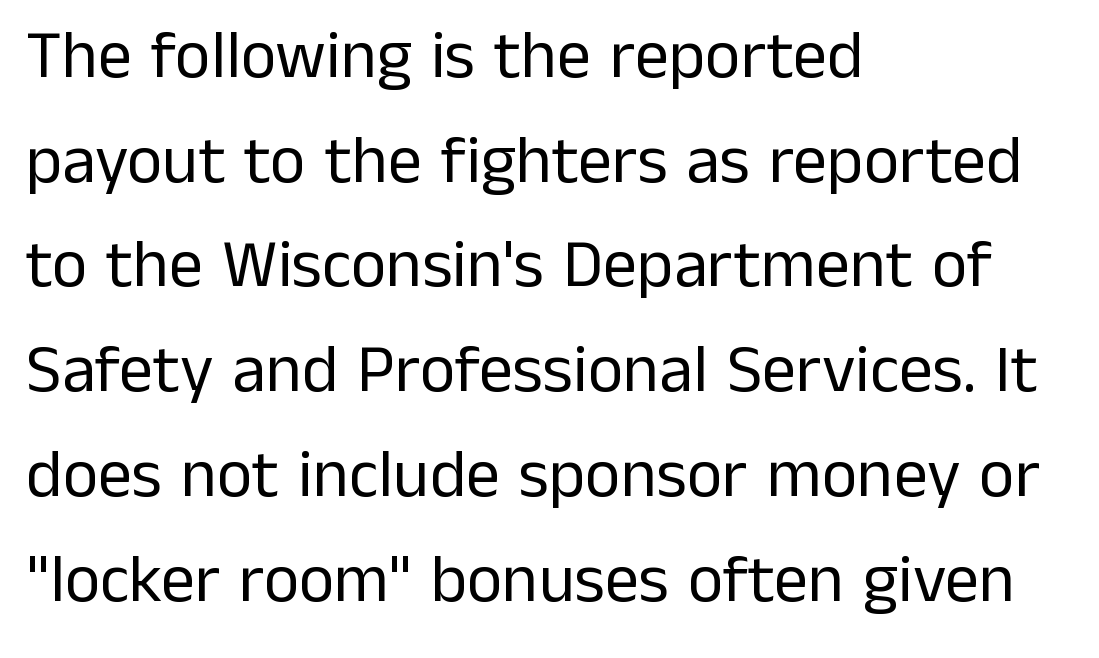
Q: Is the text bold? A: No.
Q: Is the text italic (slanted)? A: No, it is upright.
Q: Is the typeface a serif or a sans-serif typeface? A: Sans-serif.
Q: Is the text underlined? A: No.
Q: How is the paragraph aligned? A: Left-aligned.
Q: Is the spacing between letters normal or unusually wide? A: Normal.
Q: Is the spacing between lines tight, normal or loose? A: Normal.
Q: Width (condensed, normal, or wide)? A: Normal.
Q: Stroke contrast? A: Low.
Q: x-height? A: Medium.
Q: Monospaced? A: No.
